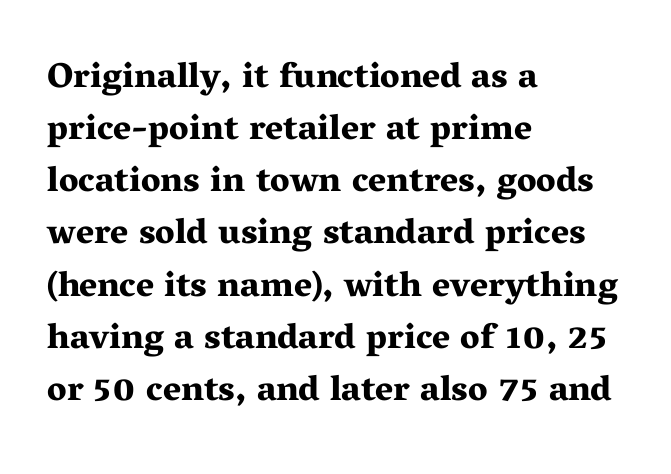
Rule under the text: the space is simply empty. Compared with a centered layout, this one pins lines to the left instead. To sum up the face: it has serifs. The typesetting leans heavy: a genuine bold. The passage shown is typed in a proportional face where columns would drift.
